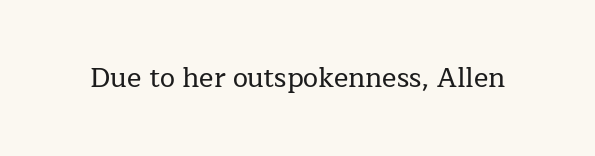
The image shows 27 px text type, upright; set normal letter spacing, not underlined.
